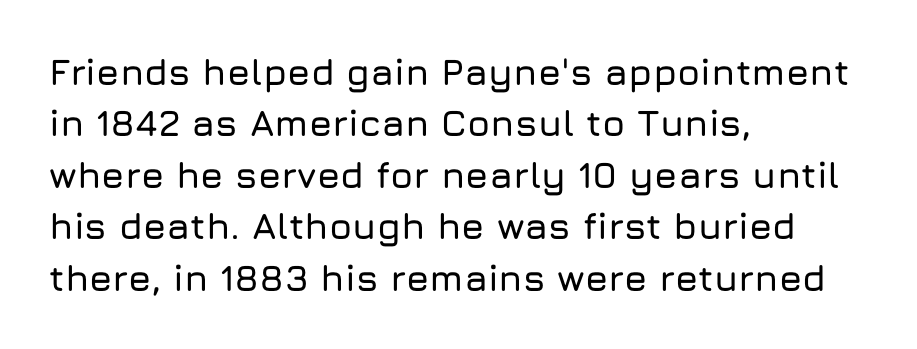
The image shows 37 px sans-serif type, upright; set left-aligned, normal line spacing (1.39x), normal letter spacing, not underlined; low stroke contrast and a medium x-height.
